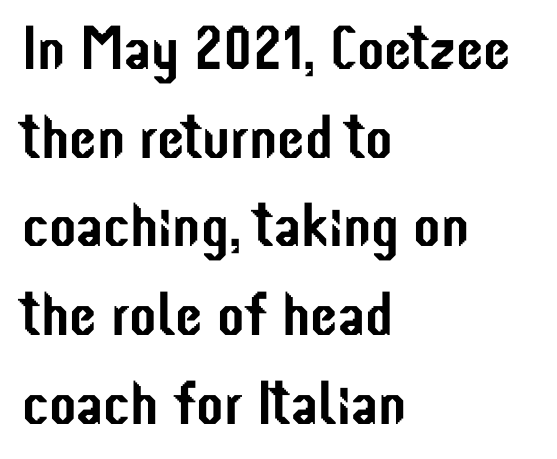
{"serif": "no", "italic": "no", "width": "condensed", "stroke_contrast": "low", "x_height": "medium", "monospaced": "no", "underline": "no", "align": "left", "line_spacing": "normal", "line_spacing_ratio": 1.43, "letter_spacing": "normal", "letter_spacing_em": 0.0, "glyph_px": 62}
